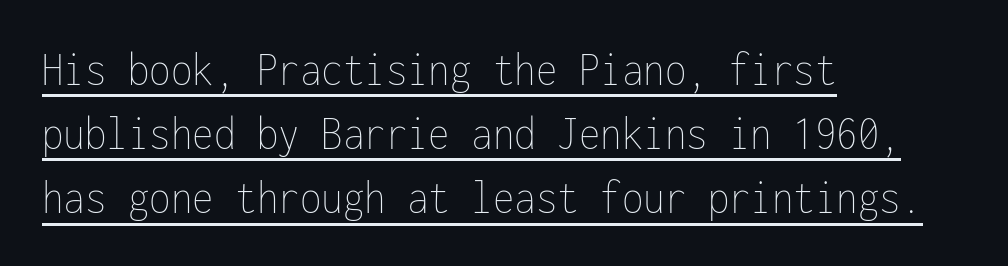
The image shows 49 px thin, condensed type, upright, monospaced; set left-aligned, normal line spacing (1.31x), normal letter spacing, underlined; low stroke contrast and a medium x-height.
